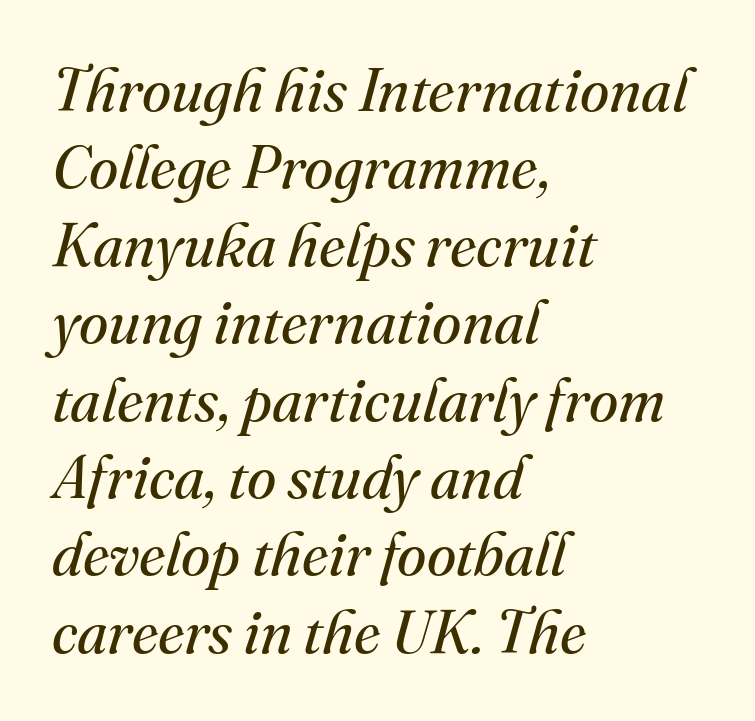
Q: Is the text bold? A: No.
Q: Is the text italic (slanted)? A: Yes, it leans right by about 16 degrees.
Q: Is the typeface a serif or a sans-serif typeface? A: Serif.
Q: Is the text underlined? A: No.
Q: How is the paragraph aligned? A: Left-aligned.
Q: Is the spacing between letters normal or unusually wide? A: Normal.
Q: Is the spacing between lines tight, normal or loose? A: Normal.
Q: Width (condensed, normal, or wide)? A: Normal.
Q: Stroke contrast? A: Medium.
Q: x-height? A: Small.
Q: Monospaced? A: No.
